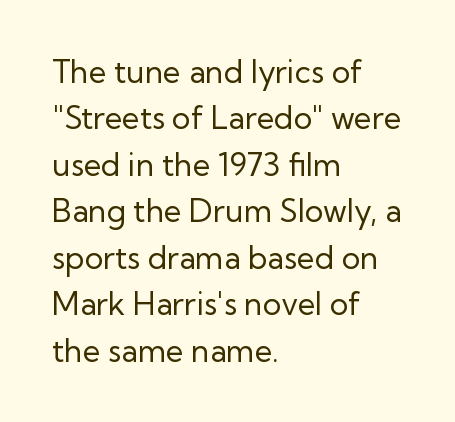
The image shows 31 px regular-weight sans-serif type, upright; set left-aligned, normal line spacing (1.5x), normal letter spacing, not underlined; low stroke contrast and a medium x-height.
